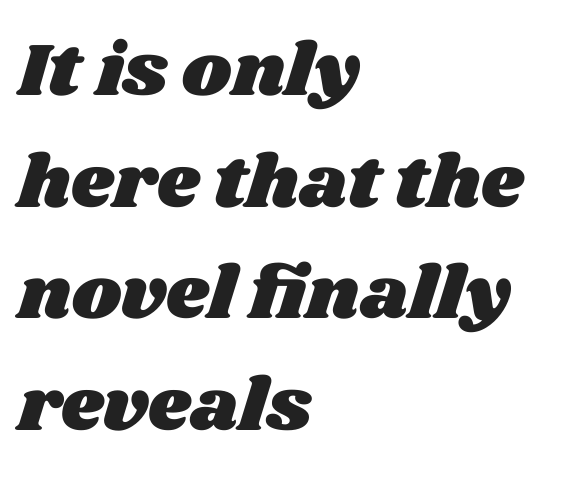
{"width": "wide", "stroke_contrast": "medium", "x_height": "large", "monospaced": "no", "underline": "no", "align": "left", "line_spacing": "normal", "line_spacing_ratio": 1.49, "letter_spacing": "normal", "letter_spacing_em": 0.0, "glyph_px": 75}
